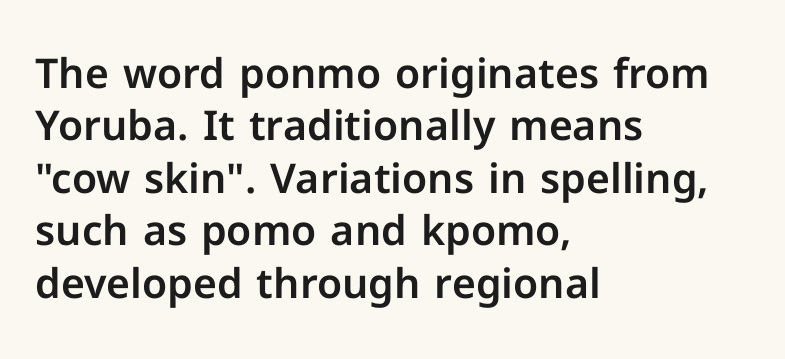
The image shows 41 px sans-serif type, upright; set left-aligned, normal line spacing (1.28x), normal letter spacing, not underlined; low stroke contrast and a medium x-height.
